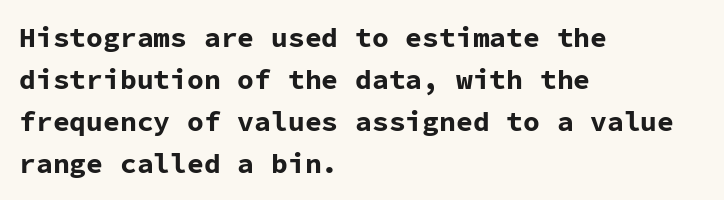
{"serif": "no", "italic": "no", "bold": "yes", "weight": "bold", "width": "normal", "stroke_contrast": "low", "x_height": "medium", "monospaced": "yes", "underline": "no", "align": "left", "line_spacing": "normal", "line_spacing_ratio": 1.5, "letter_spacing": "normal", "letter_spacing_em": 0.0, "glyph_px": 28}
